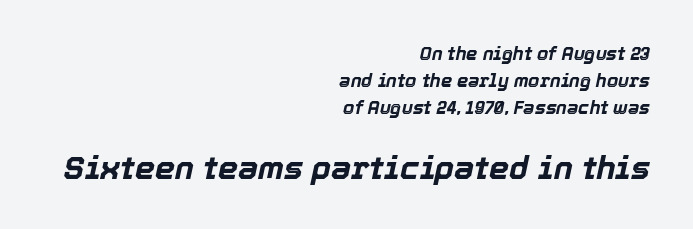
The space between consecutive lines is moderate. Here the designer chose a conventional face with non-uniform glyph widths. Words float on clear page, feet unadorned. Of the two passages, the one underneath uses the larger point size.
